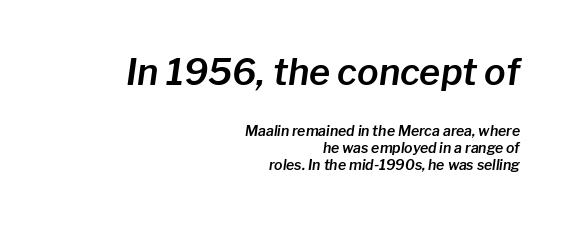
The image shows 36 px text type, italic (leaning right); set right-aligned, line spacing 1.21x, normal letter spacing, not underlined; the first (top) block is 2.57x larger; low stroke contrast and a medium x-height.
